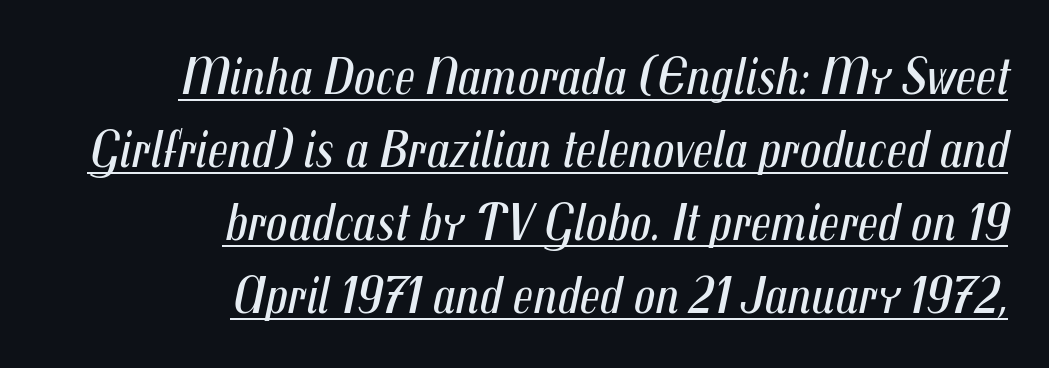
Q: Is the text bold? A: No.
Q: Is the text italic (slanted)? A: Yes, it leans right by about 12 degrees.
Q: Is the text underlined? A: Yes.
Q: How is the paragraph aligned? A: Right-aligned.
Q: Is the spacing between letters normal or unusually wide? A: Normal.
Q: Is the spacing between lines tight, normal or loose? A: Normal.
Q: Width (condensed, normal, or wide)? A: Condensed.
Q: Stroke contrast? A: Medium.
Q: x-height? A: Medium.
Q: Monospaced? A: No.
